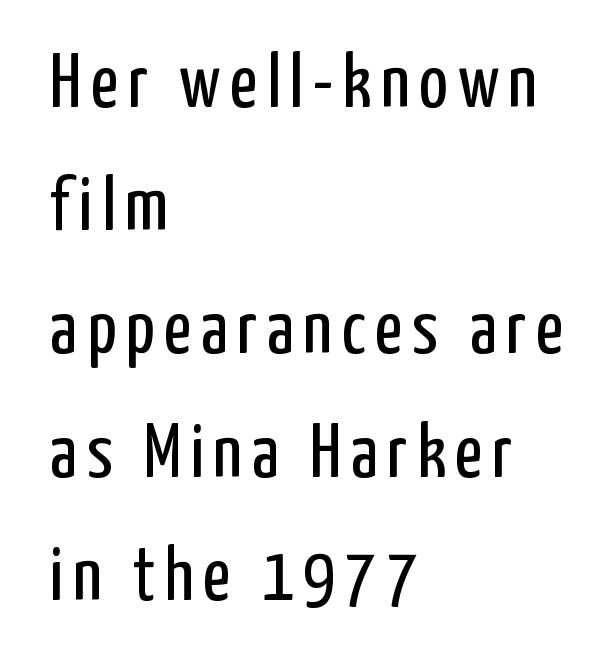
The image shows 77 px regular-weight, condensed sans-serif type, upright; set left-aligned, normal line spacing (1.6x), not underlined; low stroke contrast and a medium x-height.
